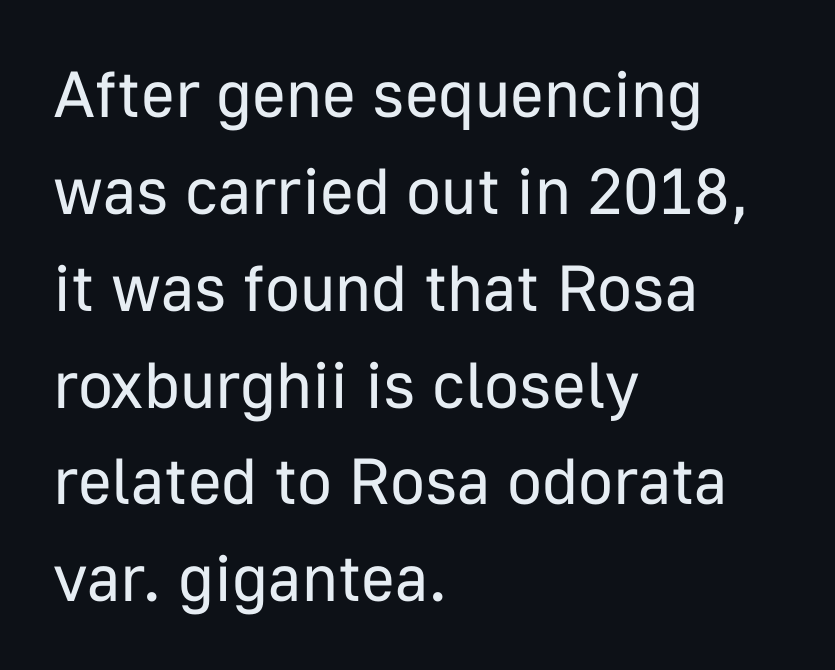
Any mark beneath the type? The region is blank. Compared with typical body copy, the letter spacing here is the same. The face used here is a sans, in the tradition of grotesques and geometrics. A typesetter would mark this as roman, not italic. Vertical stems look standard width or narrower in stroke. You could not count columns in this text — the font is proportionally spaced.
